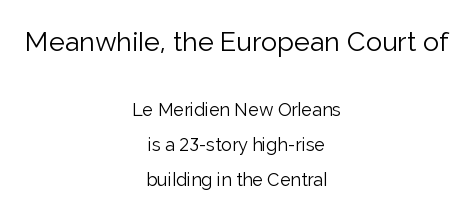
Q: Is the text bold? A: No.
Q: Is the text italic (slanted)? A: No, it is upright.
Q: Is the text underlined? A: No.
Q: How is the paragraph aligned? A: Centered.
Q: Is the spacing between letters normal or unusually wide? A: Normal.
Q: Is the spacing between lines tight, normal or loose? A: Loose.
Q: Which block of text is set in a larger size, the first (top) or the second (bottom)? A: The first (top) one.
